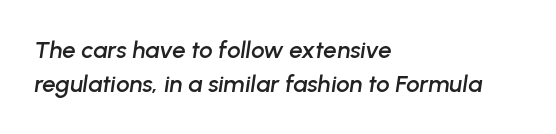
The lines are quadded left. Nobody touched the tracking dial on this one. Honestly, the row spacing looks completely unremarkable. The face used here has a pronounced slope to its letters. The space directly below the letters is spotless.
